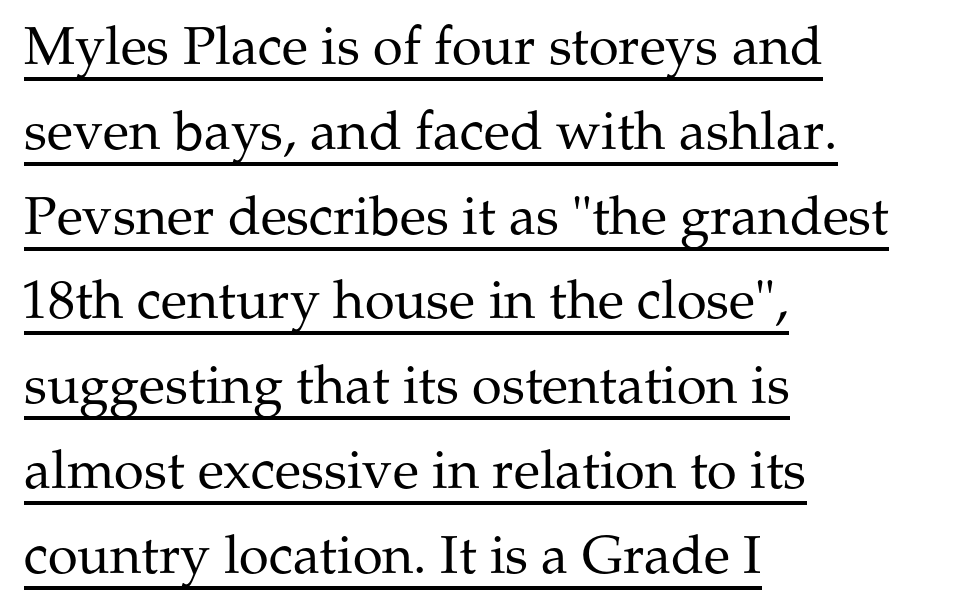
{"serif": "yes", "italic": "no", "bold": "no", "weight": "regular", "width": "normal", "stroke_contrast": "medium", "x_height": "medium", "monospaced": "no", "underline": "yes", "align": "left", "line_spacing": "normal", "line_spacing_ratio": 1.57, "letter_spacing": "normal", "letter_spacing_em": 0.0, "glyph_px": 54}
